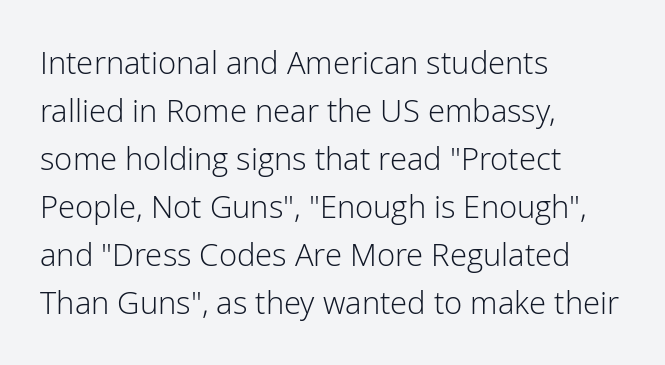
Posture: straight, roman, zero tilt. Is this a heavy cut? Hardly; it is regular or lighter. The passage shown is not underscored anywhere. The rows are spaced the way most documents space them. Spacing verdict: proportional, widths tailored to each character. How are the letters spaced? Ordinarily, with no added tracking.
